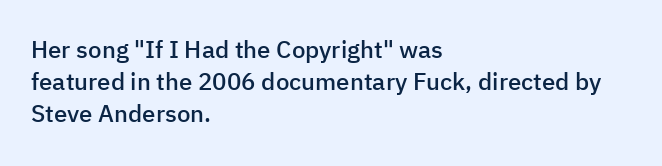
Q: Is the text bold? A: Semi-bold.
Q: Is the text italic (slanted)? A: No, it is upright.
Q: Is the text underlined? A: No.
Q: How is the paragraph aligned? A: Left-aligned.
Q: Is the spacing between letters normal or unusually wide? A: Normal.
Q: Is the spacing between lines tight, normal or loose? A: Normal.
